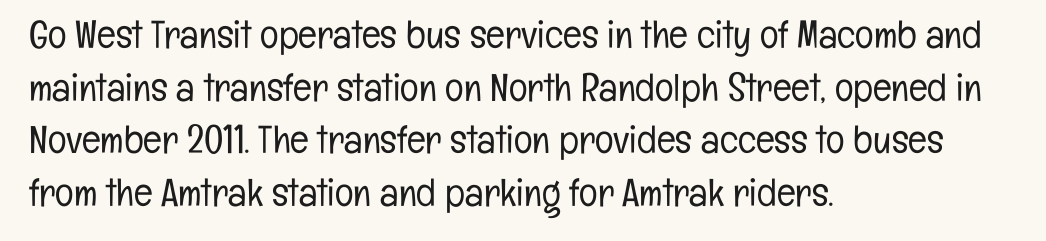
The image shows 39 px light, condensed sans-serif type, upright; set left-aligned, normal line spacing (1.35x), normal letter spacing, not underlined; low stroke contrast and a medium x-height.
